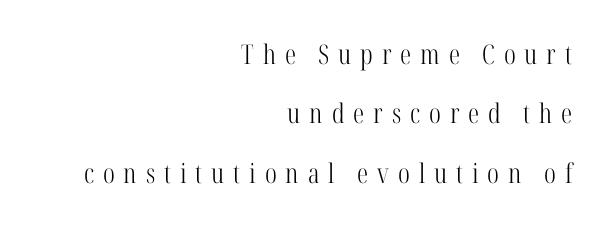
{"italic": "no", "bold": "no", "underline": "no", "align": "right", "line_spacing": "loose", "line_spacing_ratio": 2.2, "letter_spacing": "wide", "letter_spacing_em": 0.33, "glyph_px": 27}
